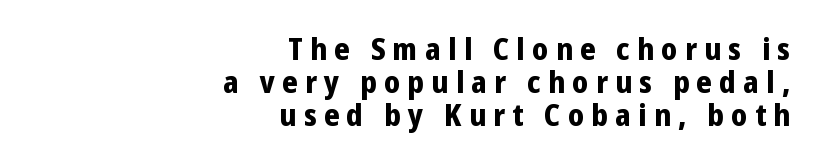
{"serif": "no", "italic": "no", "bold": "yes", "weight": "bold", "width": "condensed", "stroke_contrast": "low", "x_height": "medium", "monospaced": "no", "underline": "no", "align": "right", "line_spacing": "tight", "line_spacing_ratio": 1.07, "letter_spacing": "wide", "letter_spacing_em": 0.24, "glyph_px": 31}
